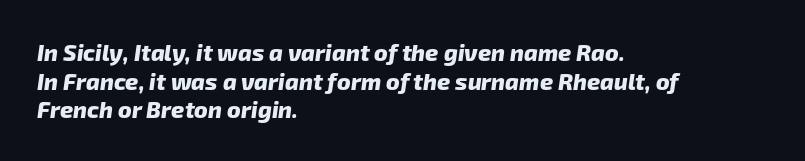
{"bold": "yes", "underline": "no", "align": "left", "line_spacing": "normal", "line_spacing_ratio": 1.25, "letter_spacing": "normal", "letter_spacing_em": 0.0, "glyph_px": 23}
